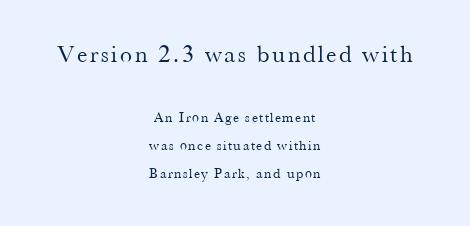
{"italic": "no", "bold": "no", "underline": "no", "align": "center", "line_spacing": "loose", "line_spacing_ratio": 1.99, "larger_block": "first", "size_ratio": 1.71, "glyph_px": 24}
